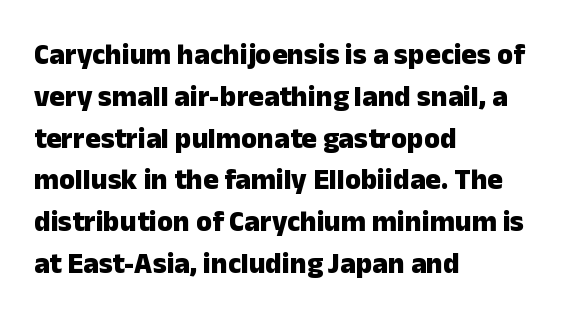
{"serif": "no", "italic": "no", "bold": "yes", "weight": "heavy", "width": "normal", "stroke_contrast": "low", "x_height": "medium", "monospaced": "no", "underline": "no", "align": "left", "line_spacing": "normal", "line_spacing_ratio": 1.44, "letter_spacing": "normal", "letter_spacing_em": 0.0, "glyph_px": 29}
